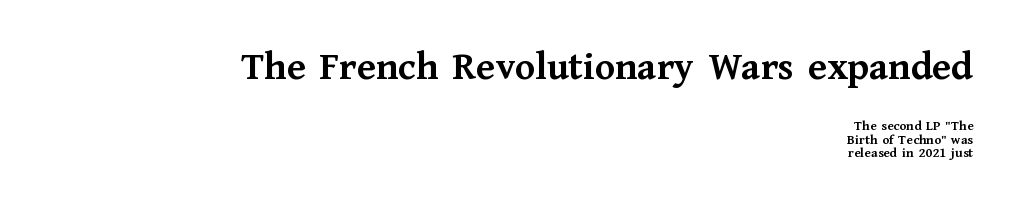
{"serif": "yes", "italic": "no", "bold": "yes", "weight": "semibold", "width": "normal", "stroke_contrast": "medium", "x_height": "medium", "monospaced": "no", "underline": "no", "align": "right", "line_spacing": "tight", "line_spacing_ratio": 0.98, "letter_spacing": "normal", "letter_spacing_em": 0.0, "larger_block": "first", "size_ratio": 2.93, "glyph_px": 41}
